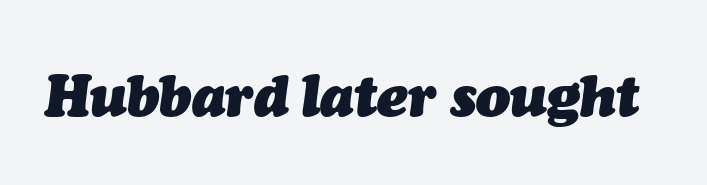
{"italic": "yes", "lean": "right", "slant_degrees": 7, "bold": "yes", "weight": "heavy", "width": "normal", "stroke_contrast": "medium", "x_height": "medium", "monospaced": "no", "underline": "no", "letter_spacing": "normal", "letter_spacing_em": 0.0, "glyph_px": 57}
